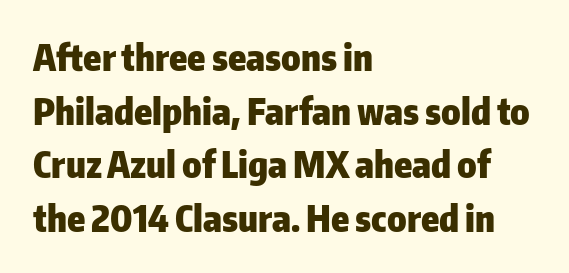
{"serif": "no", "italic": "no", "bold": "yes", "weight": "heavy", "width": "normal", "stroke_contrast": "low", "x_height": "medium", "monospaced": "no", "underline": "no", "align": "left", "line_spacing": "normal", "line_spacing_ratio": 1.49, "letter_spacing": "normal", "letter_spacing_em": 0.0, "glyph_px": 36}
